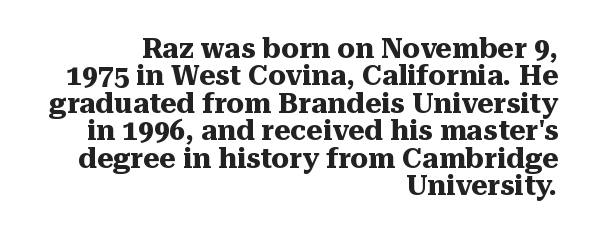
The image shows 28 px heavy serif type, upright; set right-aligned, tight line spacing (0.98x), normal letter spacing, not underlined; medium stroke contrast and a medium x-height.
